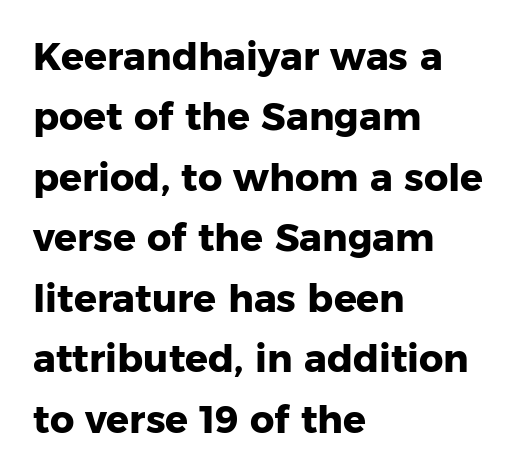
Does the copy run flush right? No — it runs flush left. A typesetter would mark this as roman, not italic. In terms of weight, the rendering is a true, heavy bold. Type style note: lacks serifs. Descender tails drop into unmarked territory. No extra tracking has been applied to these lines.
